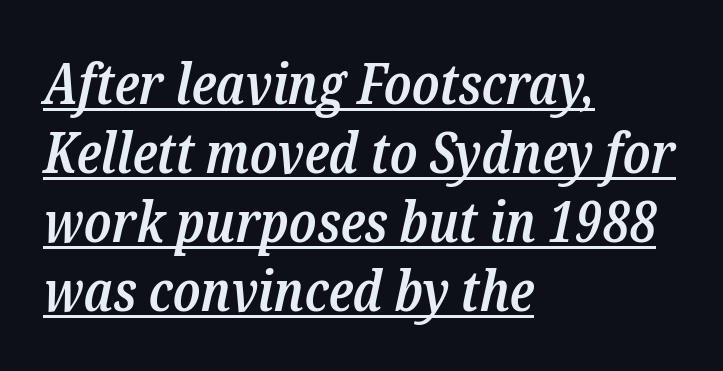
Q: Is the text bold? A: Semi-bold.
Q: Is the text italic (slanted)? A: Yes, it leans right by about 12 degrees.
Q: Is the typeface a serif or a sans-serif typeface? A: Serif.
Q: Is the text underlined? A: Yes.
Q: How is the paragraph aligned? A: Left-aligned.
Q: Is the spacing between letters normal or unusually wide? A: Normal.
Q: Width (condensed, normal, or wide)? A: Condensed.
Q: Stroke contrast? A: Low.
Q: x-height? A: Medium.
Q: Monospaced? A: No.
